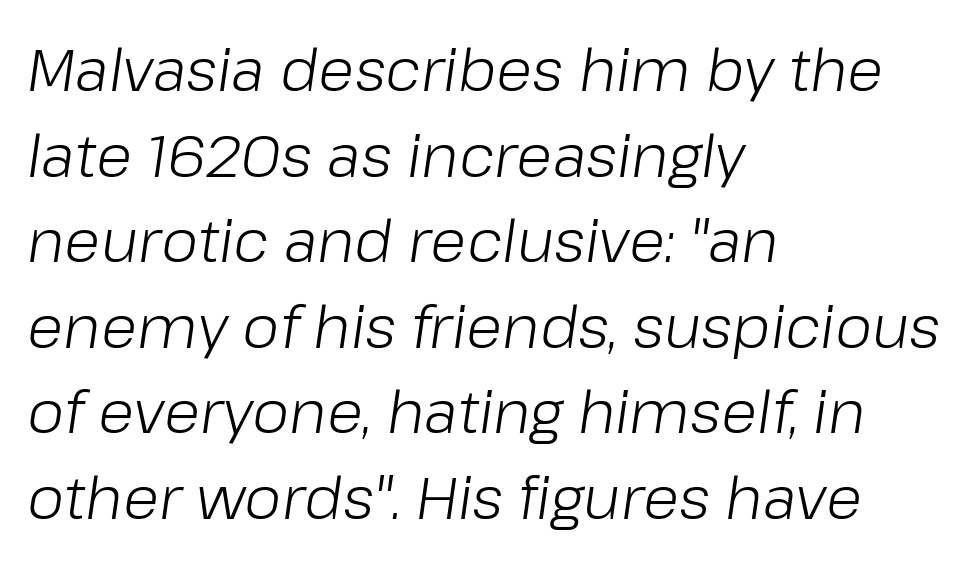
The passage is arranged the way most books set body copy — flush left. Is the stroke heavy? The answer is a plain regular-or-lighter. Would a proofreader flag this as italicized? Yes. Each row of text sits above clean, open space. No extra tracking has been applied to these lines. Summary of vertical rhythm: regular, with standard interline spacing.
